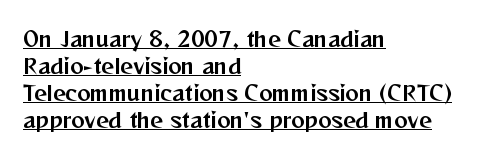
The image shows 20 px text type, upright; set left-aligned, normal line spacing (1.35x), normal letter spacing, underlined.
